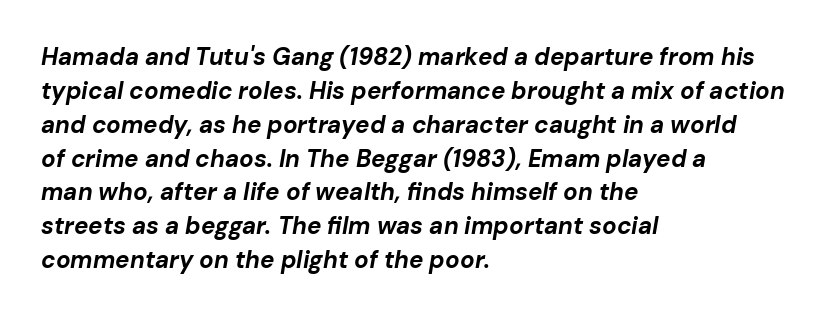
Q: Is the text bold? A: Yes.
Q: Is the text italic (slanted)? A: Yes, it leans right by about 10 degrees.
Q: Is the text underlined? A: No.
Q: How is the paragraph aligned? A: Left-aligned.
Q: Is the spacing between letters normal or unusually wide? A: Normal.
Q: Is the spacing between lines tight, normal or loose? A: Normal.
